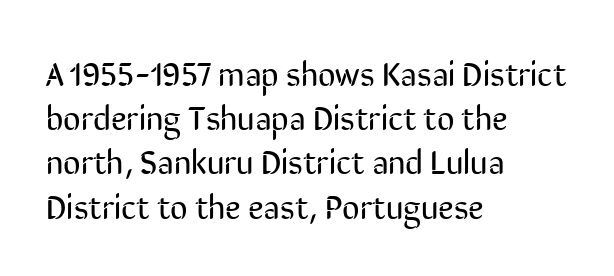
You can tell from the bare stems that sans-serif type was used. The zone under the glyphs is completely vacant. Whoever set this chose a conventional vertical rhythm. The strokes carry an ordinary text weight at most. Standard letterfit; no display-style spreading of the glyphs. These lines stack with their left ends in a neat column.
